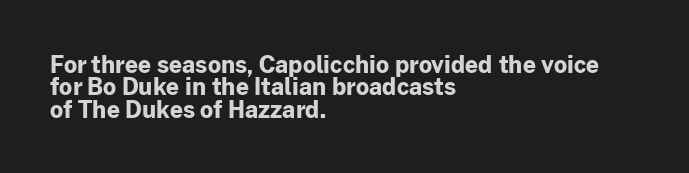
{"italic": "no", "bold": "yes", "underline": "no", "align": "left", "line_spacing": "tight", "line_spacing_ratio": 0.97, "letter_spacing": "normal", "letter_spacing_em": 0.0, "glyph_px": 23}
